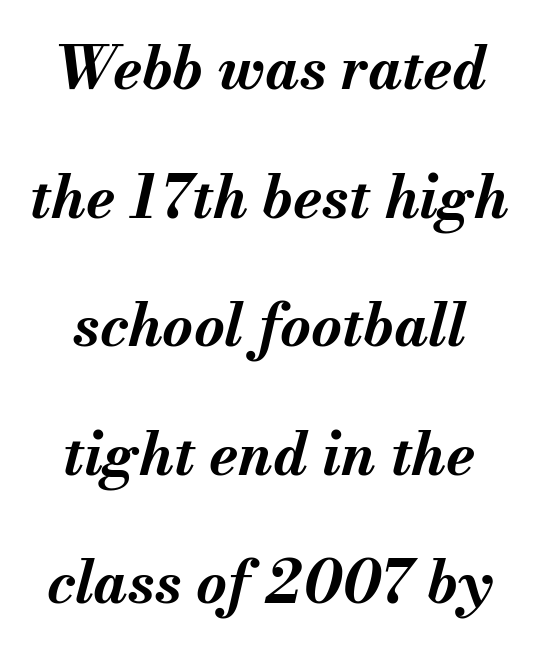
{"italic": "yes", "lean": "right", "slant_degrees": 13, "bold": "yes", "weight": "bold", "width": "normal", "stroke_contrast": "medium", "x_height": "small", "monospaced": "no", "underline": "no", "align": "center", "line_spacing": "loose", "line_spacing_ratio": 2.18, "letter_spacing": "normal", "letter_spacing_em": 0.0, "glyph_px": 59}
